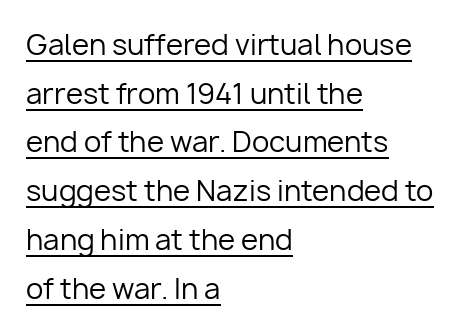
The image shows 28 px regular-weight sans-serif type, upright; set left-aligned, line spacing 1.74x, normal letter spacing, underlined; low stroke contrast and a medium x-height.
